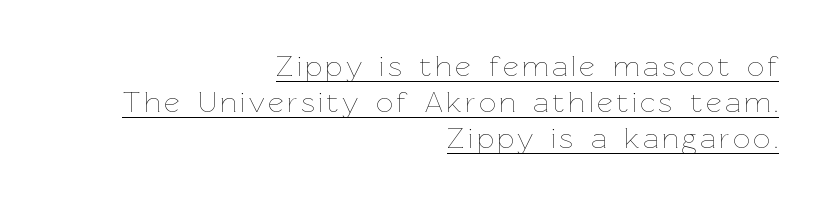
Q: Is the text bold? A: No.
Q: Is the text italic (slanted)? A: No, it is upright.
Q: Is the text underlined? A: Yes.
Q: How is the paragraph aligned? A: Right-aligned.
Q: Width (condensed, normal, or wide)? A: Normal.
Q: Stroke contrast? A: Low.
Q: x-height? A: Medium.
Q: Monospaced? A: No.
